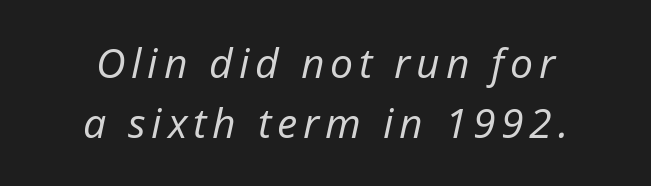
The image shows 41 px regular-weight type, italic (leaning right); set centered, normal line spacing (1.47x), not underlined; low stroke contrast and a medium x-height.
